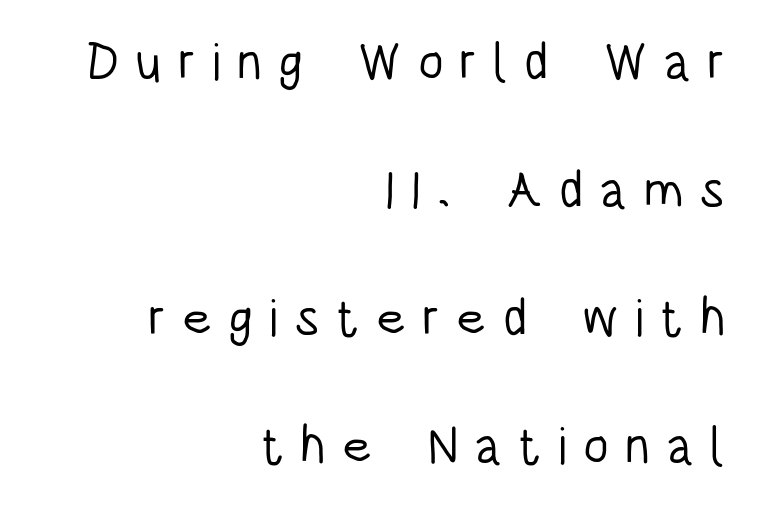
A light-to-regular cut is what we see here. This block would shrink considerably if given ordinary leading; it's expanded now. Horizontal alignment here is rightward, an uncommon choice for prose. What kind of face is this? One without serifs — a sans. If you drew a line through each stem, it would be perfectly vertical. Is this a fixed-width face? No — the glyphs have proportional, varying widths.
